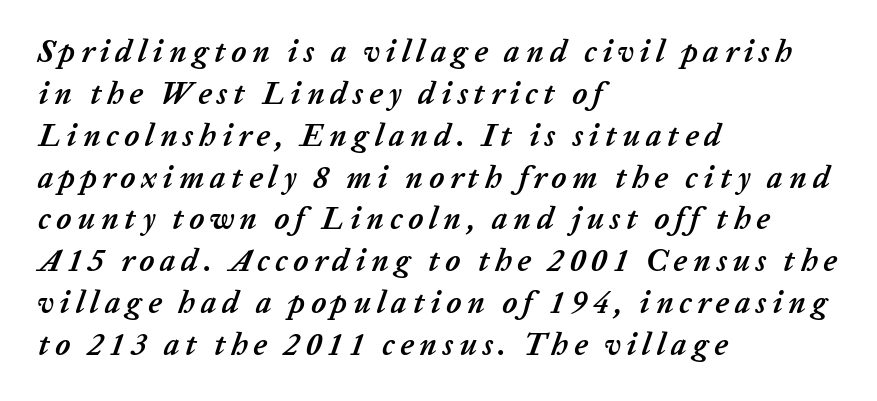
The typography opts for an oblique posture over an upright one. The ragged edge is on the right, which tells us the setting is flush left. The rows are spaced the way most documents space them. This is heavy type, rendered in bold. Anything drawn beneath the words? Only blank space. This sample has the flowing, uneven cadence of proportional lettering.
